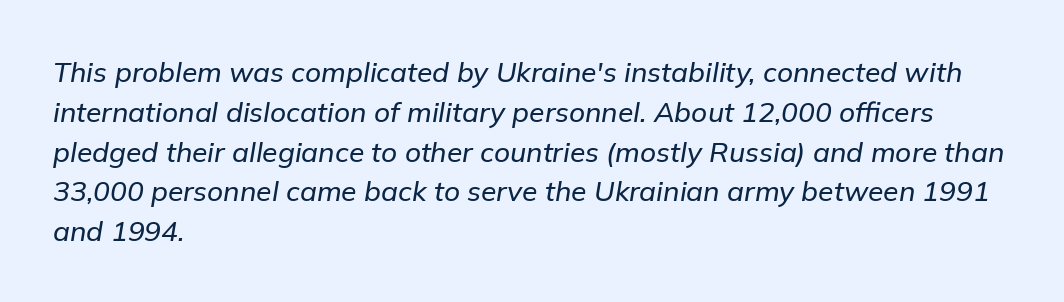
Q: Is the text italic (slanted)? A: Yes, it leans right by about 9 degrees.
Q: Is the text underlined? A: No.
Q: How is the paragraph aligned? A: Left-aligned.
Q: Is the spacing between letters normal or unusually wide? A: Normal.
Q: Is the spacing between lines tight, normal or loose? A: Normal.
Q: Width (condensed, normal, or wide)? A: Normal.
Q: Stroke contrast? A: Low.
Q: x-height? A: Medium.
Q: Monospaced? A: No.
